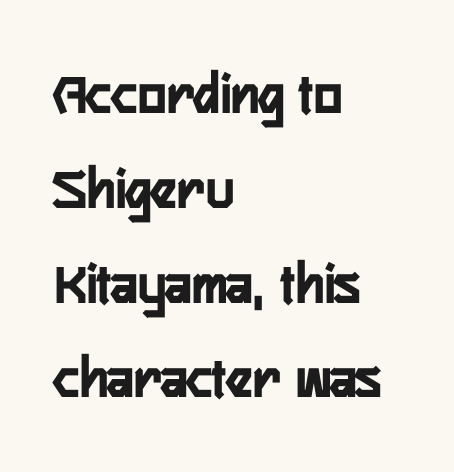
Q: Is the text bold? A: Yes.
Q: Is the text italic (slanted)? A: No, it is upright.
Q: Is the typeface a serif or a sans-serif typeface? A: Sans-serif.
Q: Is the text underlined? A: No.
Q: How is the paragraph aligned? A: Left-aligned.
Q: Is the spacing between letters normal or unusually wide? A: Normal.
Q: Is the spacing between lines tight, normal or loose? A: Normal.
Q: Width (condensed, normal, or wide)? A: Condensed.
Q: Stroke contrast? A: Low.
Q: x-height? A: Medium.
Q: Monospaced? A: No.
